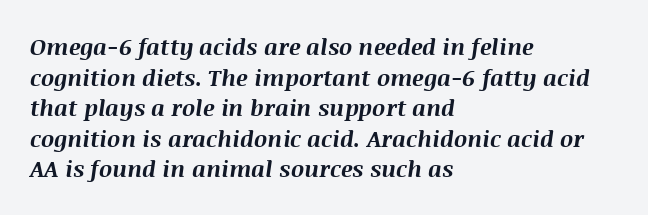
{"italic": "yes", "lean": "right", "slant_degrees": 8, "bold": "yes", "underline": "no", "align": "left", "line_spacing": "normal", "line_spacing_ratio": 1.33, "letter_spacing": "normal", "letter_spacing_em": 0.0, "glyph_px": 23}
